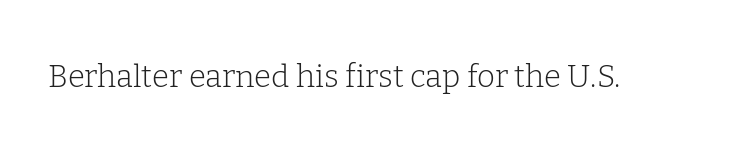
{"serif": "yes", "italic": "no", "bold": "no", "weight": "light", "width": "normal", "stroke_contrast": "low", "x_height": "medium", "monospaced": "no", "underline": "no", "letter_spacing": "normal", "letter_spacing_em": 0.0, "glyph_px": 31}
